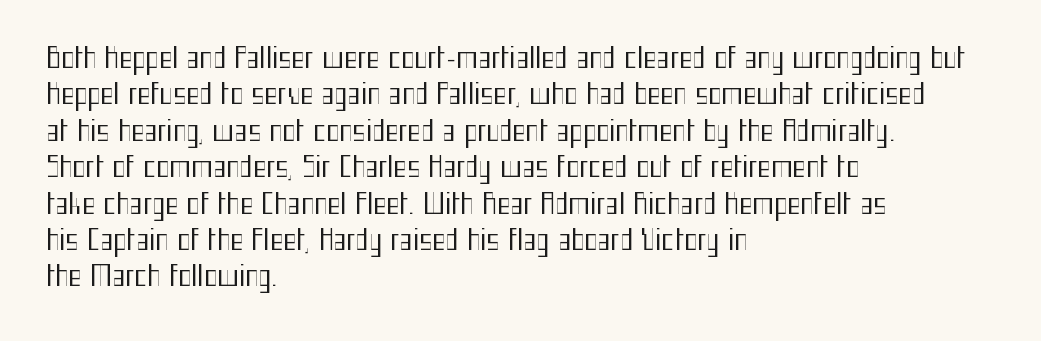
{"serif": "no", "italic": "no", "bold": "no", "weight": "regular", "width": "condensed", "stroke_contrast": "medium", "x_height": "medium", "monospaced": "no", "underline": "no", "align": "left", "line_spacing": "normal", "line_spacing_ratio": 1.3, "letter_spacing": "normal", "letter_spacing_em": 0.0, "glyph_px": 28}
